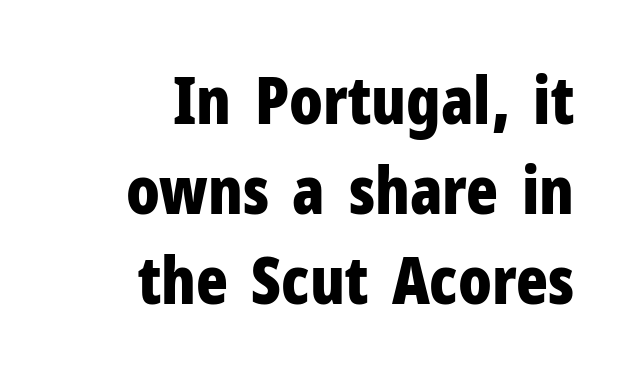
The gap between lines stays unmarked. Is there much room between lines? A standard amount, neither cramped nor airy. Every stem runs plumb, perpendicular to the baseline. The letters carry no serifs — their stems end cleanly without finishing strokes. Tracking here is standard; glyphs follow each other at the usual distance. Strong, thick strokes mark this as bold type.
